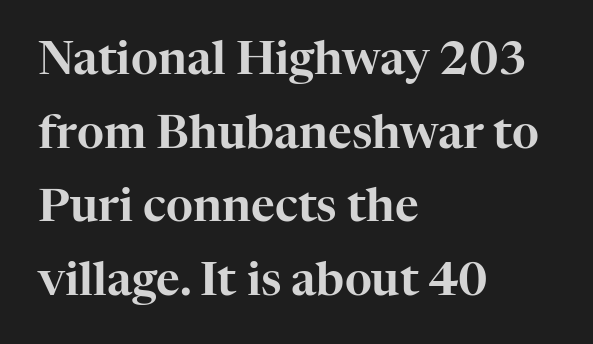
Q: Is the text italic (slanted)? A: No, it is upright.
Q: Is the typeface a serif or a sans-serif typeface? A: Serif.
Q: Is the text underlined? A: No.
Q: How is the paragraph aligned? A: Left-aligned.
Q: Is the spacing between letters normal or unusually wide? A: Normal.
Q: Is the spacing between lines tight, normal or loose? A: Normal.
Q: Width (condensed, normal, or wide)? A: Normal.
Q: Stroke contrast? A: High.
Q: x-height? A: Medium.
Q: Monospaced? A: No.
